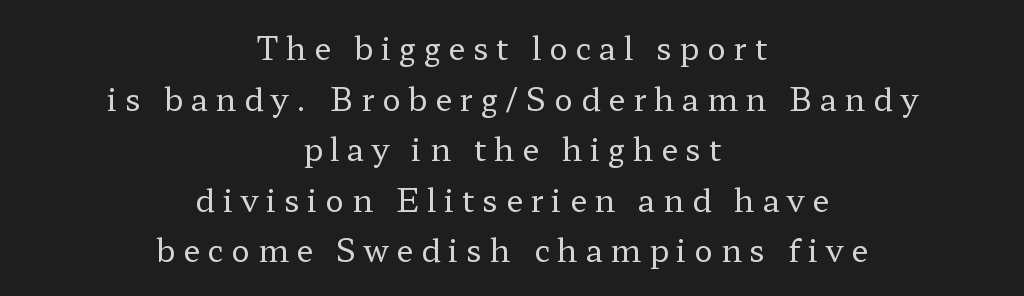
Q: Is the text bold? A: No.
Q: Is the text italic (slanted)? A: No, it is upright.
Q: Is the typeface a serif or a sans-serif typeface? A: Serif.
Q: Is the text underlined? A: No.
Q: How is the paragraph aligned? A: Centered.
Q: Is the spacing between letters normal or unusually wide? A: Unusually wide.
Q: Is the spacing between lines tight, normal or loose? A: Normal.
Q: Width (condensed, normal, or wide)? A: Wide.
Q: Stroke contrast? A: Low.
Q: x-height? A: Medium.
Q: Monospaced? A: No.
